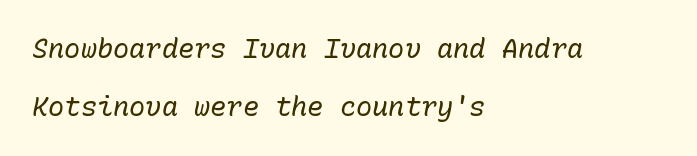
Q: Is the text bold? A: No.
Q: Is the text italic (slanted)? A: Yes, it leans right by about 10 degrees.
Q: Is the text underlined? A: No.
Q: How is the paragraph aligned? A: Left-aligned.
Q: Is the spacing between letters normal or unusually wide? A: Normal.
Q: Is the spacing between lines tight, normal or loose? A: Loose.
